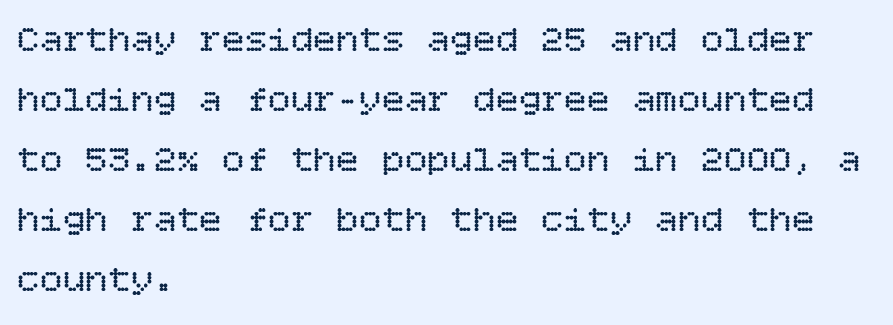
{"italic": "no", "bold": "no", "weight": "regular", "width": "normal", "stroke_contrast": "low", "x_height": "large", "underline": "no", "align": "left", "line_spacing": "normal", "line_spacing_ratio": 1.58, "letter_spacing": "normal", "letter_spacing_em": 0.0, "glyph_px": 38}
